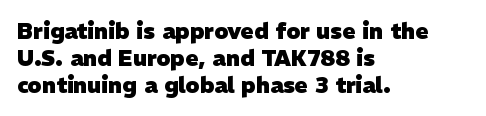
{"bold": "yes", "underline": "no", "align": "left", "line_spacing_ratio": 1.22, "letter_spacing": "normal", "letter_spacing_em": 0.0, "glyph_px": 22}
